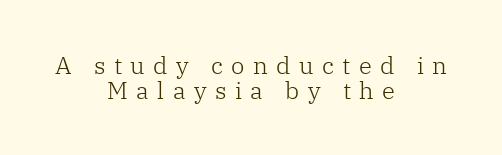
{"italic": "no", "bold": "no", "underline": "no", "align": "center", "line_spacing": "tight", "line_spacing_ratio": 1.04, "letter_spacing": "wide", "letter_spacing_em": 0.35, "glyph_px": 24}
